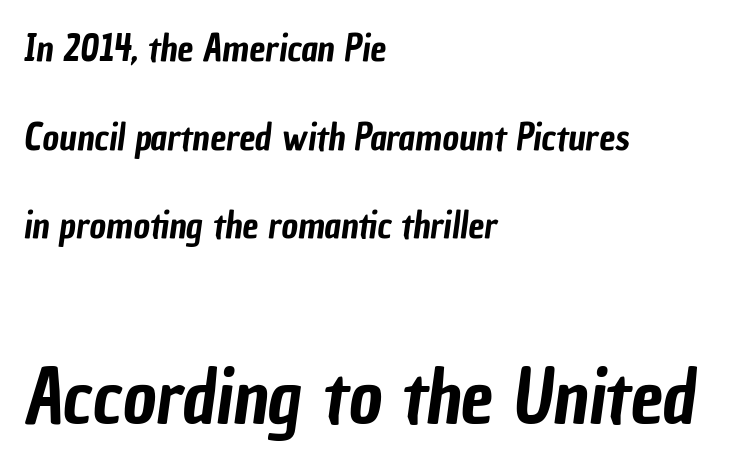
Q: Is the typeface a serif or a sans-serif typeface? A: Sans-serif.
Q: Is the text underlined? A: No.
Q: How is the paragraph aligned? A: Left-aligned.
Q: Is the spacing between letters normal or unusually wide? A: Normal.
Q: Is the spacing between lines tight, normal or loose? A: Loose.
Q: Which block of text is set in a larger size, the first (top) or the second (bottom)? A: The second (bottom) one.
Q: Width (condensed, normal, or wide)? A: Condensed.
Q: Stroke contrast? A: Low.
Q: x-height? A: Medium.
Q: Monospaced? A: No.
